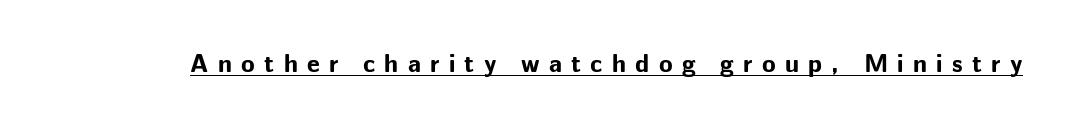
As a designer I'd log this as weight 700, bold. The face used here appears with an underline applied. When letters stand straight like this, we call the style roman or upright. Spacing between characters has been opened up far beyond the box default.
